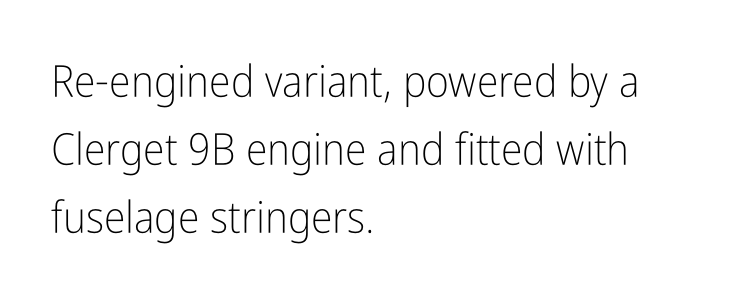
{"serif": "no", "italic": "no", "bold": "no", "weight": "light", "width": "condensed", "stroke_contrast": "low", "x_height": "medium", "monospaced": "no", "underline": "no", "align": "left", "line_spacing": "normal", "line_spacing_ratio": 1.54, "letter_spacing": "normal", "letter_spacing_em": 0.0, "glyph_px": 44}
